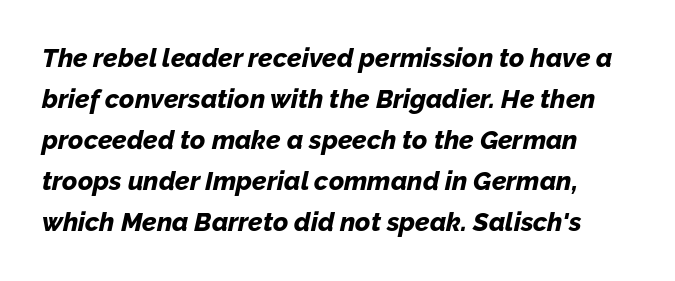
{"italic": "yes", "lean": "right", "slant_degrees": 12, "bold": "yes", "underline": "no", "line_spacing": "normal", "line_spacing_ratio": 1.58, "letter_spacing": "normal", "letter_spacing_em": 0.0, "glyph_px": 26}
